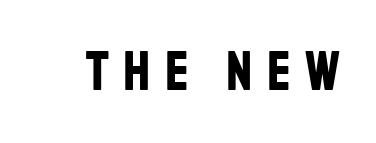
{"serif": "no", "italic": "no", "bold": "yes", "weight": "bold", "width": "condensed", "stroke_contrast": "low", "x_height": "large", "monospaced": "no", "underline": "no", "letter_spacing": "wide", "letter_spacing_em": 0.26, "glyph_px": 56}
